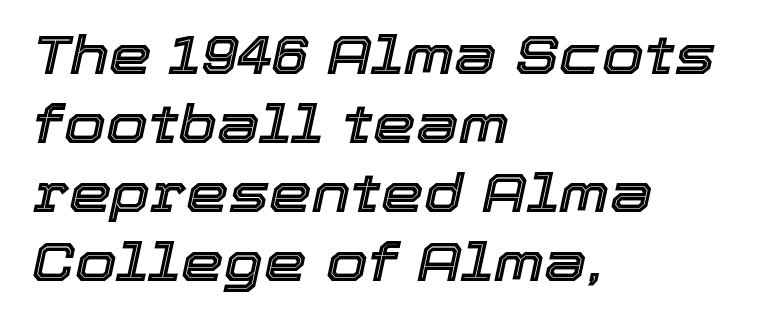
Whoever set this chose a conventional vertical rhythm. No word sits above an underline. Tall strokes in this sample are angled rather than plumb. A typesetter would call this proportional, since set widths differ per character. The gaps between neighbouring characters are ordinary and unremarkable. Typeset ragged right — the left edge is the straight one.
